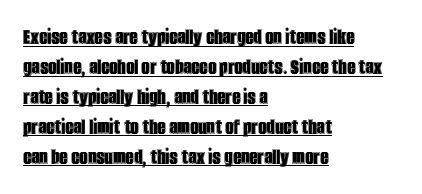
Every word sits above its own underline. Designer's note — italics off, roman on. The tracking reads as untouched default to a designer's eye. Line spacing here is normal.
